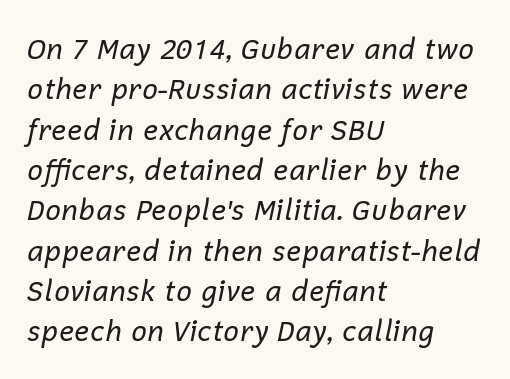
Q: Is the text bold? A: No.
Q: Is the text italic (slanted)? A: Yes, it leans right by about 12 degrees.
Q: Is the text underlined? A: No.
Q: How is the paragraph aligned? A: Left-aligned.
Q: Is the spacing between letters normal or unusually wide? A: Normal.
Q: Is the spacing between lines tight, normal or loose? A: Normal.
Q: Width (condensed, normal, or wide)? A: Normal.
Q: Stroke contrast? A: Low.
Q: x-height? A: Medium.
Q: Monospaced? A: No.
